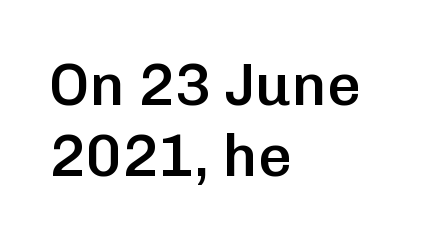
Q: Is the text bold? A: Semi-bold.
Q: Is the text italic (slanted)? A: No, it is upright.
Q: Is the typeface a serif or a sans-serif typeface? A: Sans-serif.
Q: Is the text underlined? A: No.
Q: How is the paragraph aligned? A: Left-aligned.
Q: Is the spacing between letters normal or unusually wide? A: Normal.
Q: Width (condensed, normal, or wide)? A: Normal.
Q: Stroke contrast? A: Low.
Q: x-height? A: Medium.
Q: Monospaced? A: No.
